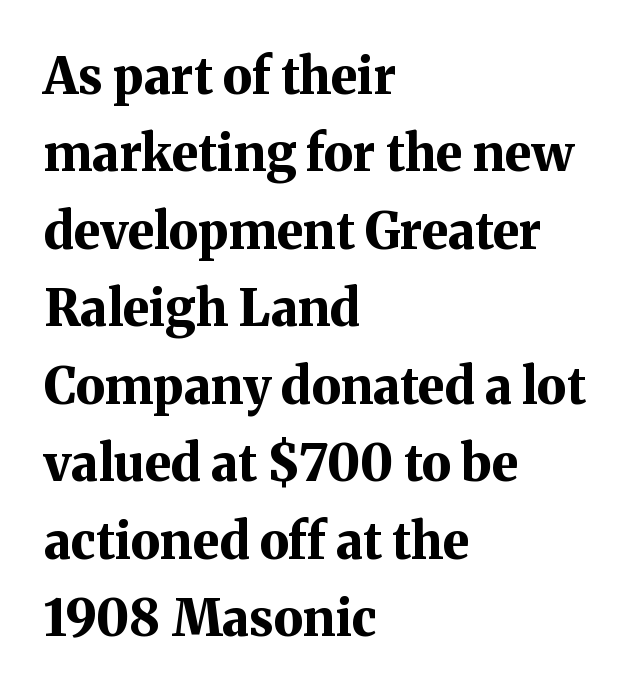
Q: Is the text bold? A: Yes.
Q: Is the text italic (slanted)? A: No, it is upright.
Q: Is the typeface a serif or a sans-serif typeface? A: Serif.
Q: Is the text underlined? A: No.
Q: How is the paragraph aligned? A: Left-aligned.
Q: Is the spacing between letters normal or unusually wide? A: Normal.
Q: Is the spacing between lines tight, normal or loose? A: Normal.
Q: Width (condensed, normal, or wide)? A: Normal.
Q: Stroke contrast? A: Medium.
Q: x-height? A: Medium.
Q: Monospaced? A: No.
